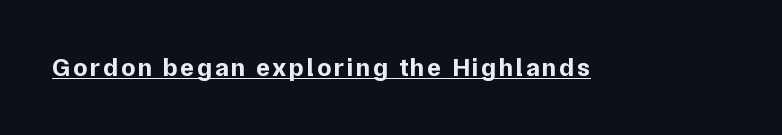
{"italic": "no", "bold": "yes", "underline": "yes", "glyph_px": 26}
